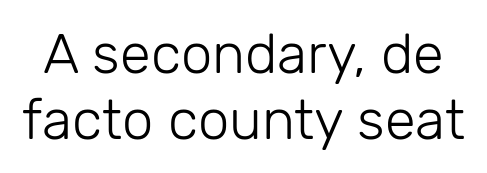
{"serif": "no", "italic": "no", "bold": "no", "weight": "light", "width": "normal", "stroke_contrast": "low", "x_height": "medium", "monospaced": "no", "underline": "no", "line_spacing_ratio": 1.17, "letter_spacing": "normal", "letter_spacing_em": 0.0, "glyph_px": 56}
